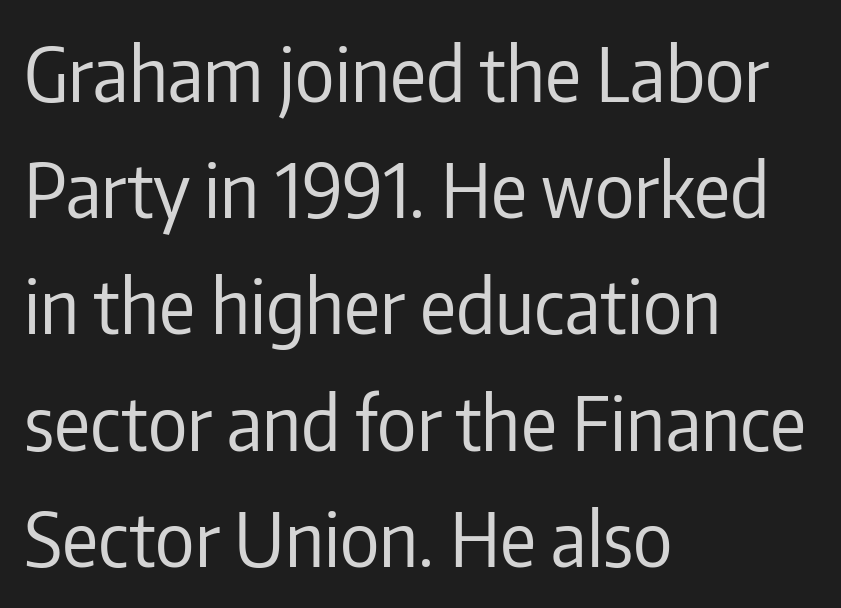
What's the leading like? Ordinary, nothing unusual. Where is the straight margin? On the left. The letters advance in unequal steps, a hallmark of proportional type. Think standard paragraph weight, or any step lighter than that. It's the straight-up-and-down kind of type. The tracking reads as untouched default to a designer's eye.
